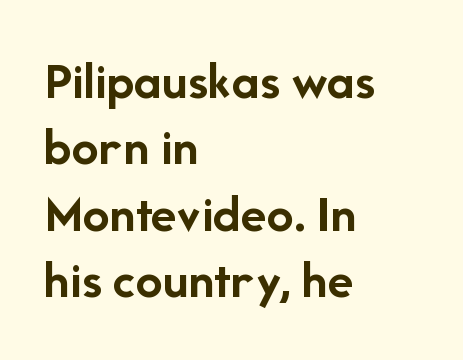
The image shows 54 px semibold sans-serif type, upright; set left-aligned, line spacing 1.23x, normal letter spacing, not underlined; low stroke contrast and a medium x-height.
